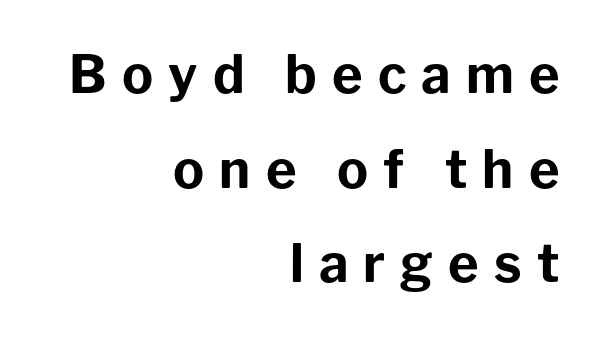
Q: Is the text bold? A: Yes.
Q: Is the text italic (slanted)? A: No, it is upright.
Q: Is the typeface a serif or a sans-serif typeface? A: Sans-serif.
Q: Is the text underlined? A: No.
Q: How is the paragraph aligned? A: Right-aligned.
Q: Is the spacing between letters normal or unusually wide? A: Unusually wide.
Q: Width (condensed, normal, or wide)? A: Normal.
Q: Stroke contrast? A: Low.
Q: x-height? A: Medium.
Q: Monospaced? A: No.
